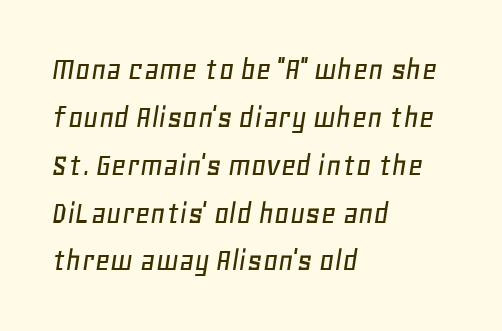
Line spacing here is normal. This rendering features lettering with no underline. The ragged edge is on the right, which tells us the setting is flush left. Nothing unusual about the tracking: characters are spaced as the font intends.
